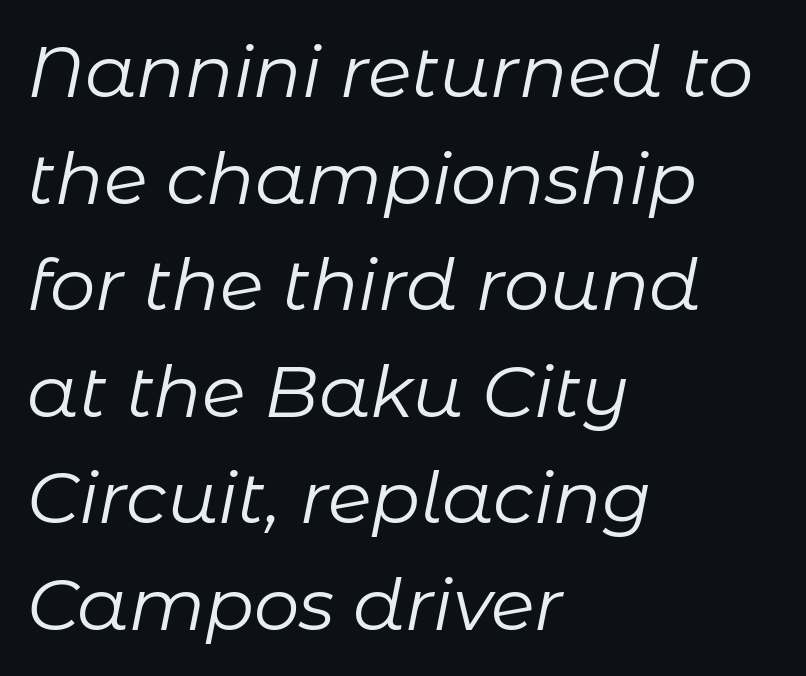
Descender tails drop into unmarked territory. Horizontal bands of white between lines are of average thickness. In terms of letterspacing, this is plain default setting. Designer's note — italics engaged. Stem width sits at or under what a default text font uses. Varying glyph widths throughout — classic text-font behaviour.
